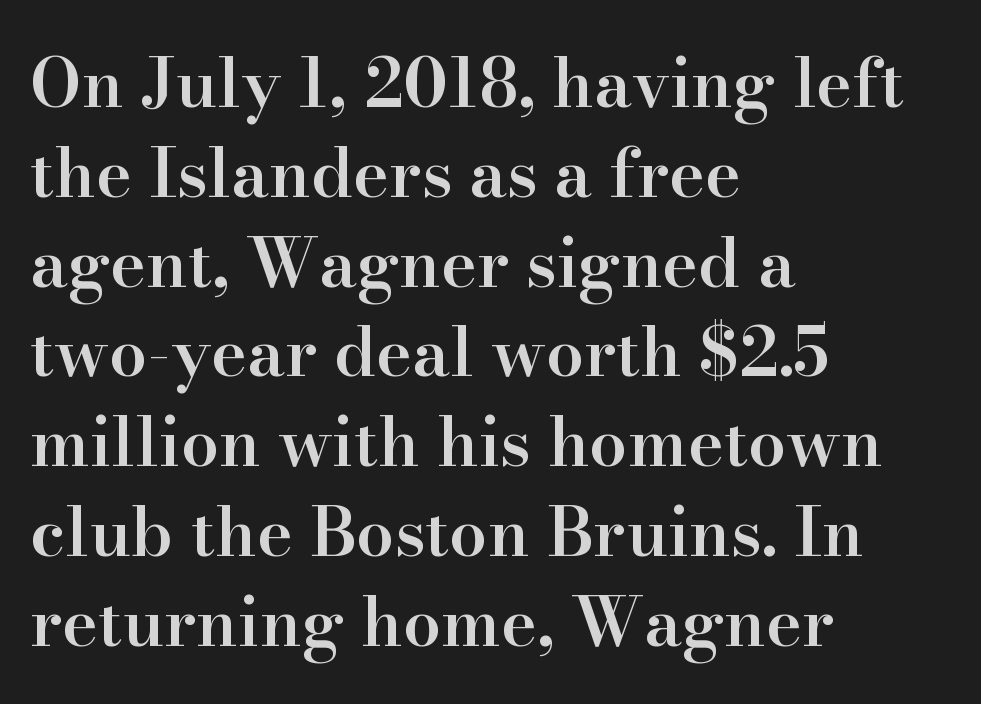
{"serif": "yes", "italic": "no", "bold": "semi", "weight": "semibold", "width": "normal", "stroke_contrast": "high", "x_height": "small", "monospaced": "no", "underline": "no", "align": "left", "line_spacing": "normal", "line_spacing_ratio": 1.32, "letter_spacing": "normal", "letter_spacing_em": 0.0, "glyph_px": 68}
